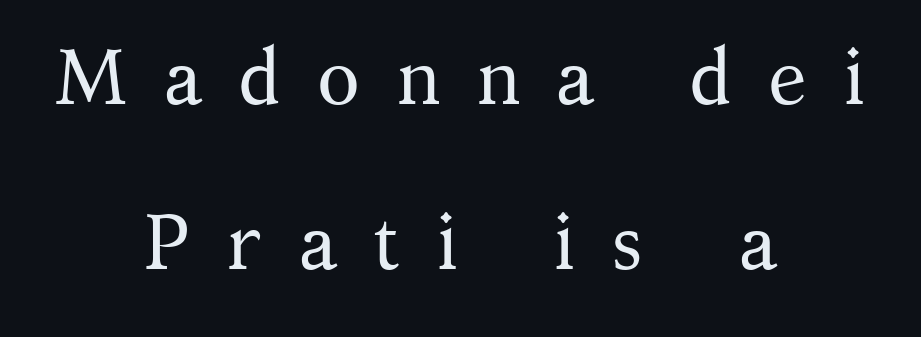
The image shows 79 px regular-weight serif type, upright; set centered, loose line spacing (2.09x), unusually wide letter spacing (+0.45 em), not underlined; medium stroke contrast and a medium x-height.
